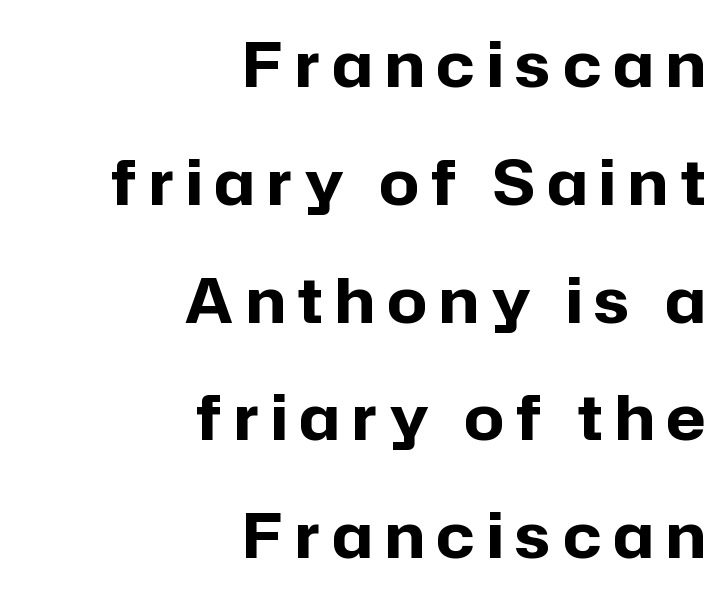
Q: Is the text bold? A: Yes.
Q: Is the text italic (slanted)? A: No, it is upright.
Q: Is the typeface a serif or a sans-serif typeface? A: Sans-serif.
Q: Is the text underlined? A: No.
Q: How is the paragraph aligned? A: Right-aligned.
Q: Is the spacing between letters normal or unusually wide? A: Unusually wide.
Q: Is the spacing between lines tight, normal or loose? A: Loose.
Q: Width (condensed, normal, or wide)? A: Normal.
Q: Stroke contrast? A: Low.
Q: x-height? A: Medium.
Q: Monospaced? A: No.
